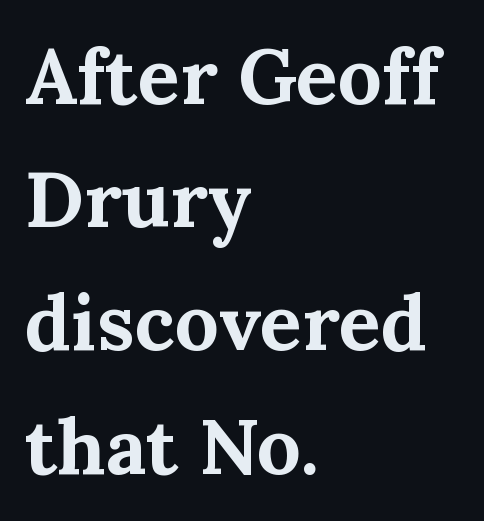
The image shows 78 px bold serif type, upright; set left-aligned, normal line spacing (1.58x), normal letter spacing, not underlined; medium stroke contrast and a medium x-height.
